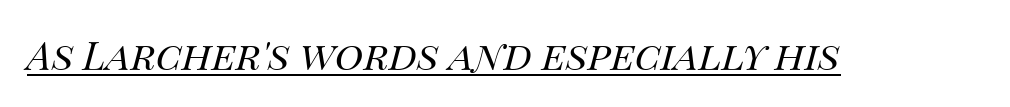
{"italic": "yes", "lean": "right", "slant_degrees": 14, "bold": "no", "weight": "regular", "width": "normal", "stroke_contrast": "medium", "x_height": "large", "monospaced": "no", "underline": "yes", "letter_spacing": "normal", "letter_spacing_em": 0.0, "glyph_px": 39}
